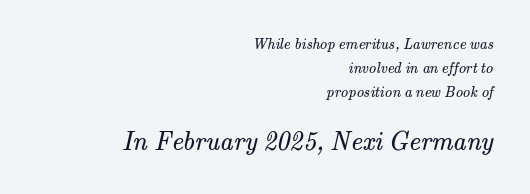
Weight: regular or lighter. The lines in this sample share a right terminus and differ only in where they begin. The letters sit at their default tracking, neither squeezed nor spread. Successive baselines arrive at the customary interval.
